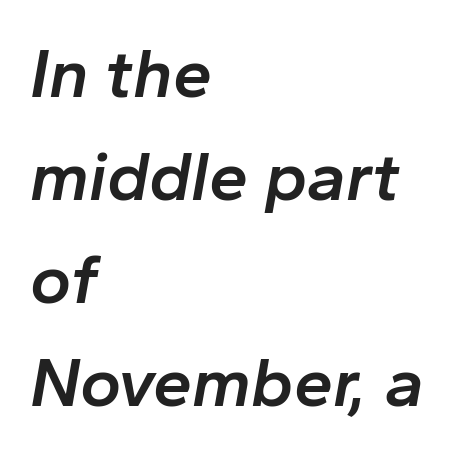
The image shows 70 px semibold type, italic (leaning right); set left-aligned, normal line spacing (1.47x), normal letter spacing, not underlined; low stroke contrast and a medium x-height.
